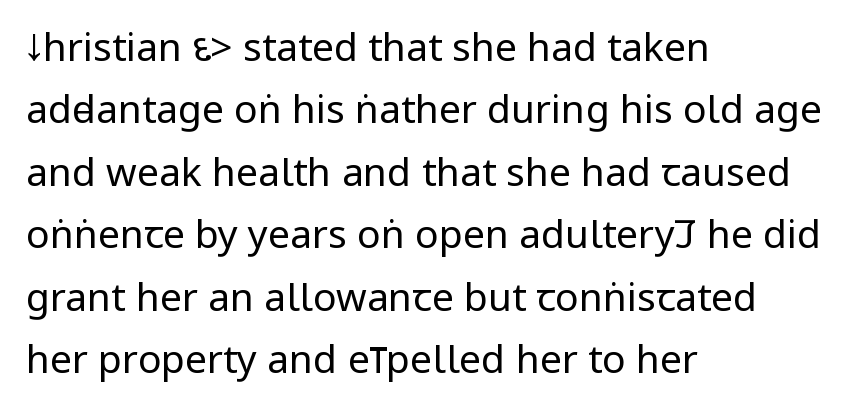
The image shows 39 px regular-weight, condensed sans-serif type, upright; set left-aligned, normal line spacing (1.6x), normal letter spacing, not underlined; low stroke contrast.
